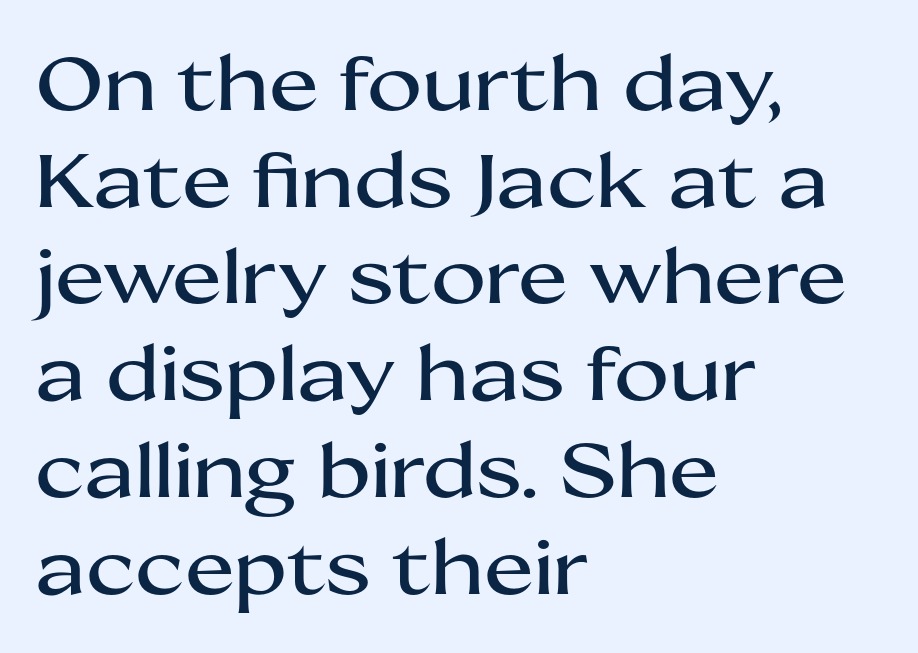
{"italic": "no", "width": "wide", "stroke_contrast": "medium", "x_height": "medium", "monospaced": "no", "underline": "no", "align": "left", "line_spacing": "normal", "line_spacing_ratio": 1.29, "letter_spacing": "normal", "letter_spacing_em": 0.0, "glyph_px": 75}
